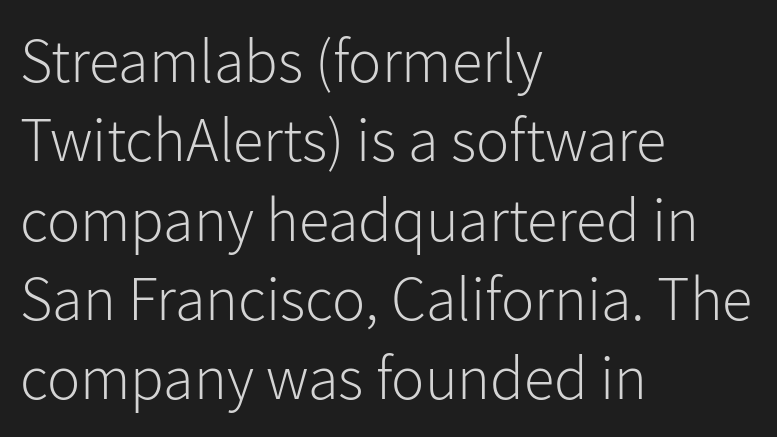
{"serif": "no", "italic": "no", "bold": "no", "weight": "light", "width": "normal", "stroke_contrast": "low", "x_height": "medium", "monospaced": "no", "underline": "no", "align": "left", "line_spacing": "normal", "line_spacing_ratio": 1.28, "letter_spacing": "normal", "letter_spacing_em": 0.0, "glyph_px": 62}
